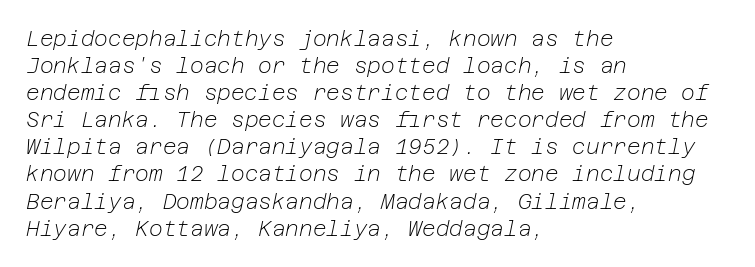
Q: Is the text bold? A: No.
Q: Is the text italic (slanted)? A: Yes, it leans right by about 12 degrees.
Q: Is the text underlined? A: No.
Q: How is the paragraph aligned? A: Left-aligned.
Q: Is the spacing between letters normal or unusually wide? A: Normal.
Q: Is the spacing between lines tight, normal or loose? A: Normal.
